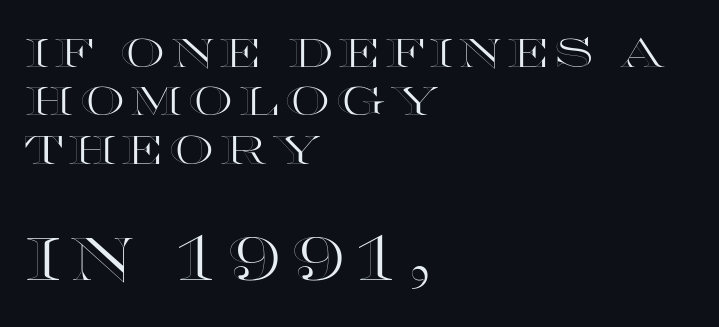
Q: Is the text italic (slanted)? A: No, it is upright.
Q: Is the text underlined? A: No.
Q: How is the paragraph aligned? A: Left-aligned.
Q: Which block of text is set in a larger size, the first (top) or the second (bottom)? A: The second (bottom) one.
Q: Width (condensed, normal, or wide)? A: Wide.
Q: x-height? A: Large.
Q: Monospaced? A: No.
